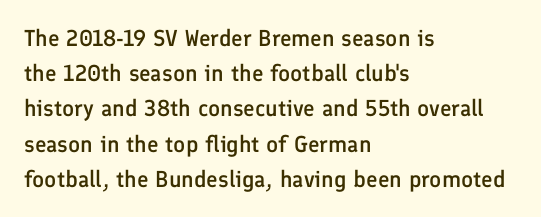
Q: Is the text bold? A: Semi-bold.
Q: Is the text italic (slanted)? A: No, it is upright.
Q: Is the text underlined? A: No.
Q: How is the paragraph aligned? A: Left-aligned.
Q: Is the spacing between letters normal or unusually wide? A: Normal.
Q: Is the spacing between lines tight, normal or loose? A: Normal.
